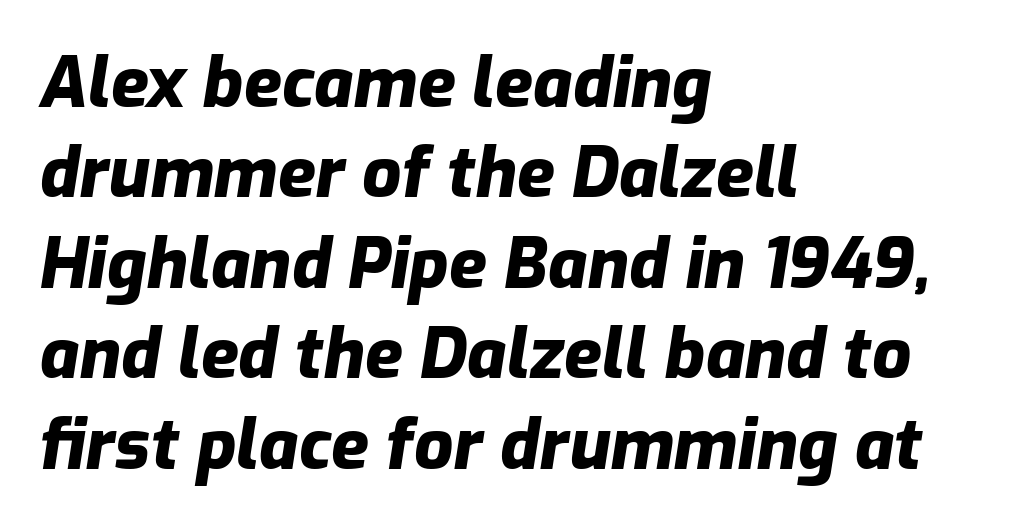
Compared with a centered layout, this one pins lines to the left instead. A clean baseline with only descenders dipping below it. The vertical gap from one line to the next is medium. The specimen reads as italic at a glance. In terms of weight, the rendering is a true, heavy bold.
